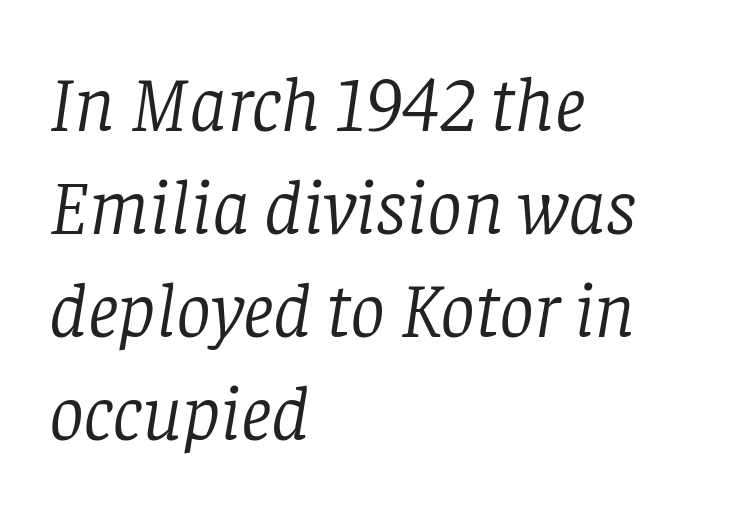
{"serif": "yes", "italic": "yes", "lean": "right", "slant_degrees": 8, "bold": "no", "weight": "light", "width": "normal", "stroke_contrast": "low", "x_height": "large", "monospaced": "no", "underline": "no", "align": "left", "line_spacing": "normal", "line_spacing_ratio": 1.32, "letter_spacing": "normal", "letter_spacing_em": 0.0, "glyph_px": 78}
